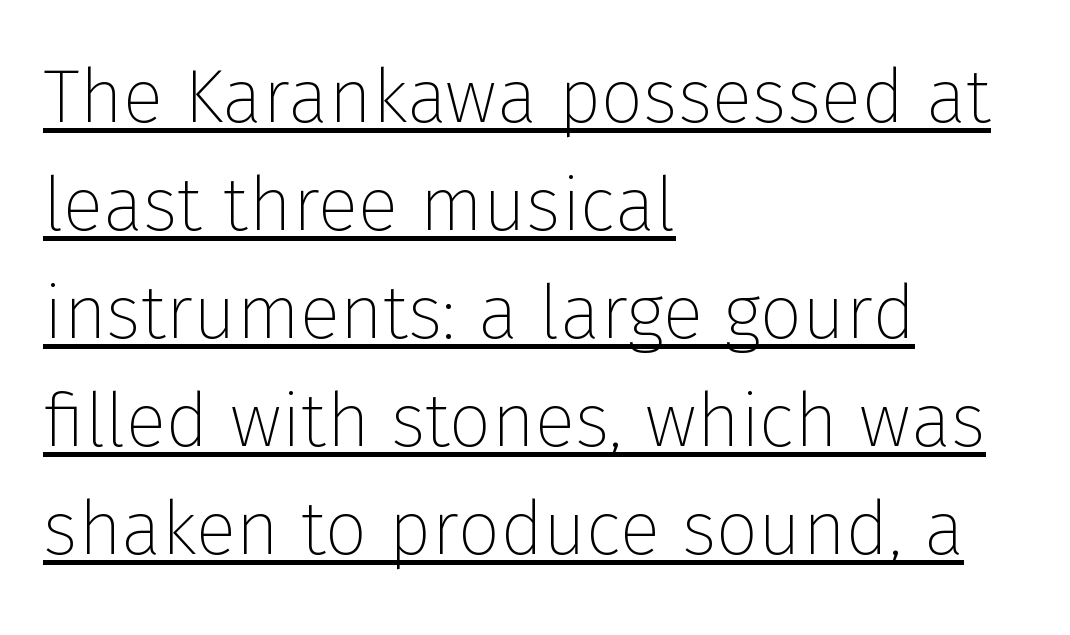
Q: Is the text bold? A: No.
Q: Is the text italic (slanted)? A: No, it is upright.
Q: Is the typeface a serif or a sans-serif typeface? A: Sans-serif.
Q: Is the text underlined? A: Yes.
Q: How is the paragraph aligned? A: Left-aligned.
Q: Is the spacing between letters normal or unusually wide? A: Normal.
Q: Is the spacing between lines tight, normal or loose? A: Normal.
Q: Width (condensed, normal, or wide)? A: Normal.
Q: Stroke contrast? A: Low.
Q: x-height? A: Medium.
Q: Monospaced? A: No.
